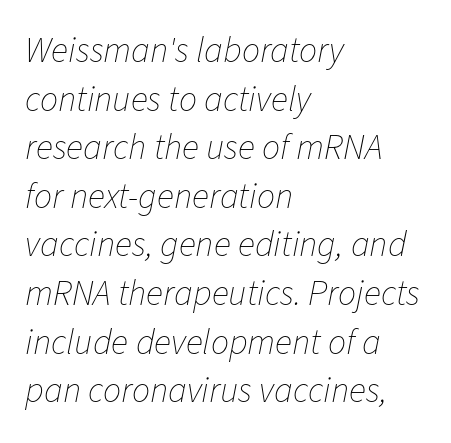
{"italic": "yes", "lean": "right", "slant_degrees": 11, "bold": "no", "weight": "thin", "width": "normal", "stroke_contrast": "low", "x_height": "medium", "monospaced": "no", "underline": "no", "align": "left", "line_spacing": "normal", "line_spacing_ratio": 1.35, "letter_spacing": "normal", "letter_spacing_em": 0.0, "glyph_px": 36}
